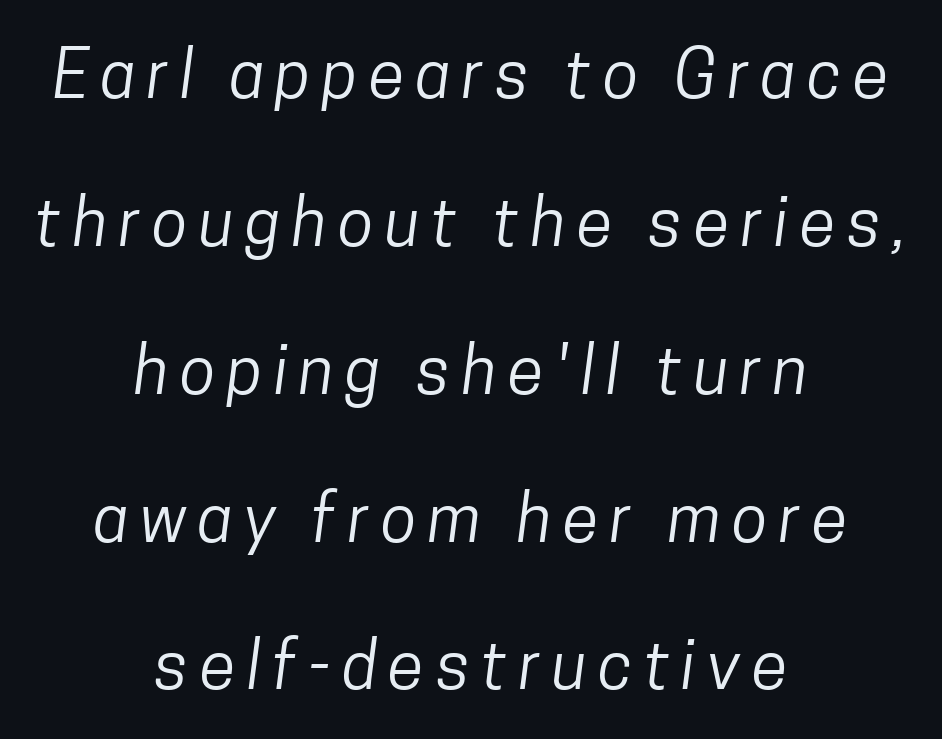
{"serif": "no", "bold": "no", "weight": "regular", "width": "condensed", "stroke_contrast": "low", "x_height": "medium", "monospaced": "no", "underline": "no", "align": "center", "line_spacing": "loose", "line_spacing_ratio": 2.24, "glyph_px": 66}
